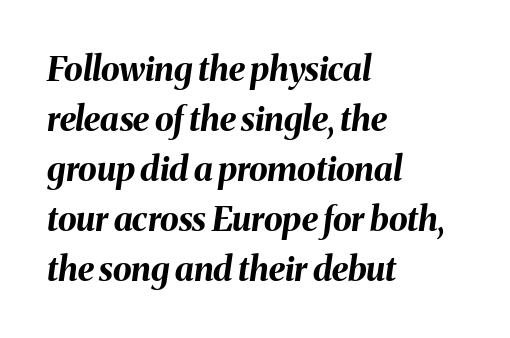
Q: Is the text bold? A: Yes.
Q: Is the text italic (slanted)? A: Yes, it leans right by about 8 degrees.
Q: Is the text underlined? A: No.
Q: How is the paragraph aligned? A: Left-aligned.
Q: Is the spacing between letters normal or unusually wide? A: Normal.
Q: Is the spacing between lines tight, normal or loose? A: Normal.
Q: Width (condensed, normal, or wide)? A: Normal.
Q: Stroke contrast? A: Medium.
Q: x-height? A: Medium.
Q: Monospaced? A: No.
